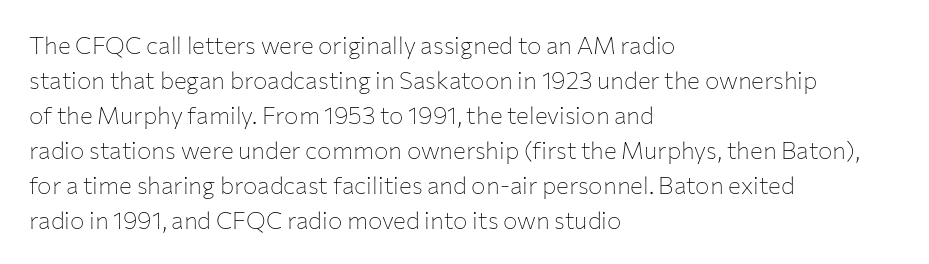
Q: Is the text bold? A: No.
Q: Is the text italic (slanted)? A: No, it is upright.
Q: Is the text underlined? A: No.
Q: How is the paragraph aligned? A: Left-aligned.
Q: Is the spacing between letters normal or unusually wide? A: Normal.
Q: Is the spacing between lines tight, normal or loose? A: Normal.
